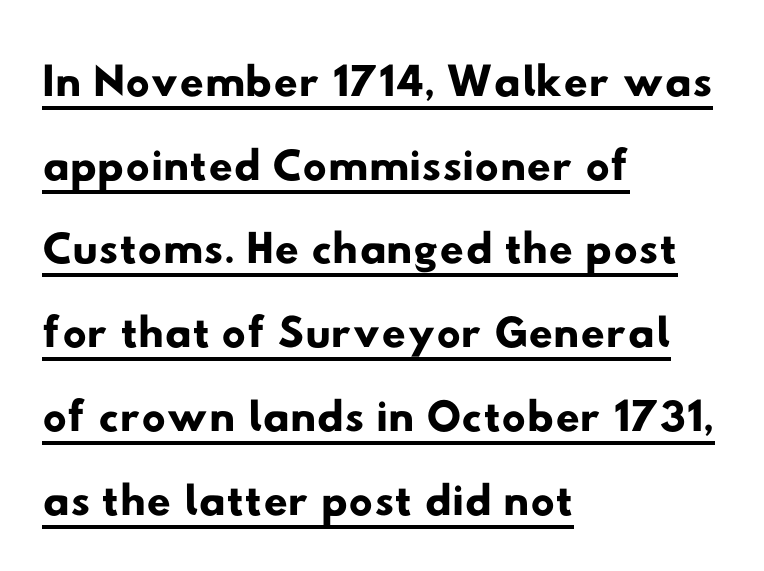
Q: Is the typeface a serif or a sans-serif typeface? A: Sans-serif.
Q: Is the text underlined? A: Yes.
Q: How is the paragraph aligned? A: Left-aligned.
Q: Is the spacing between letters normal or unusually wide? A: Normal.
Q: Is the spacing between lines tight, normal or loose? A: Normal.
Q: Width (condensed, normal, or wide)? A: Wide.
Q: Stroke contrast? A: Low.
Q: x-height? A: Small.
Q: Monospaced? A: No.
